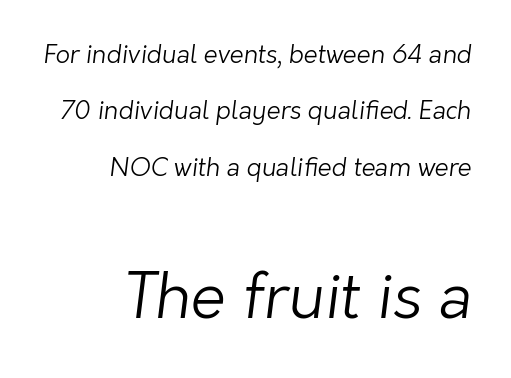
The ragged edge is on the left, which tells us the setting is flush right. Compare the two chunks: the lower has the greater cap height. The leading is generous, giving the passage an open texture. Does the type have serifs? No, each stem ends abruptly. Do the characters align in a grid? No, the font is proportional. This rendering leaves character spacing at its baseline value.
